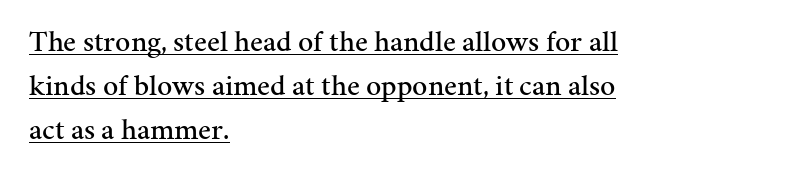
The rag falls on the right side of this text block. Typographically, this falls in the serif category. Unlike italic type, these characters show no tilt at all. Varying glyph widths throughout — classic text-font behaviour. The string is rendered with underlining switched on. A typesetter would call this zero additional tracking.
